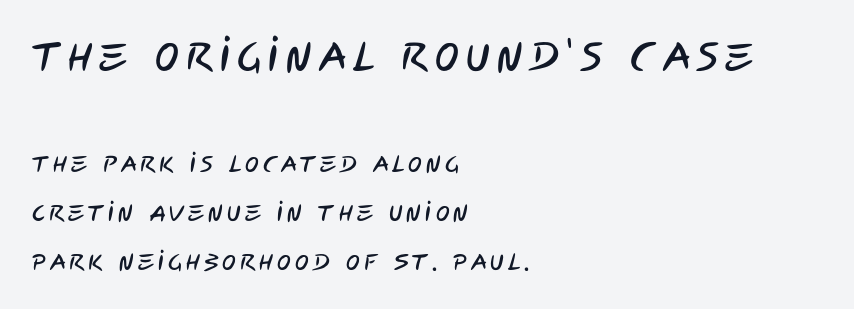
Q: Is the typeface a serif or a sans-serif typeface? A: Sans-serif.
Q: Is the text underlined? A: No.
Q: How is the paragraph aligned? A: Left-aligned.
Q: Is the spacing between lines tight, normal or loose? A: Loose.
Q: Which block of text is set in a larger size, the first (top) or the second (bottom)? A: The first (top) one.
Q: Width (condensed, normal, or wide)? A: Condensed.
Q: Stroke contrast? A: Low.
Q: x-height? A: Large.
Q: Monospaced? A: No.
